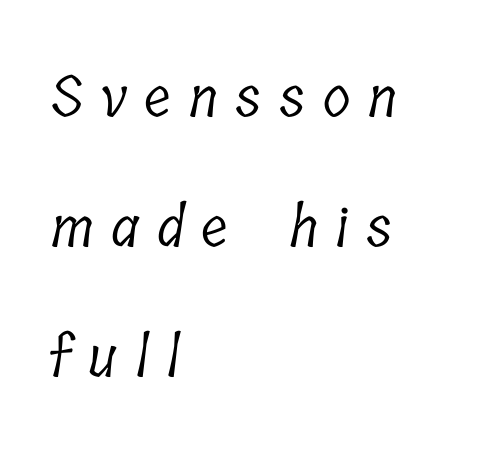
The letters advance in unequal steps, a hallmark of proportional type. These lines are set flush left with a ragged right edge. The strokes are not fattened; the text isn't bold. Line spacing here is loose. Observe the wide spacing: letters keep a clear distance from each other. The font family rendered here belongs to the serif group.
